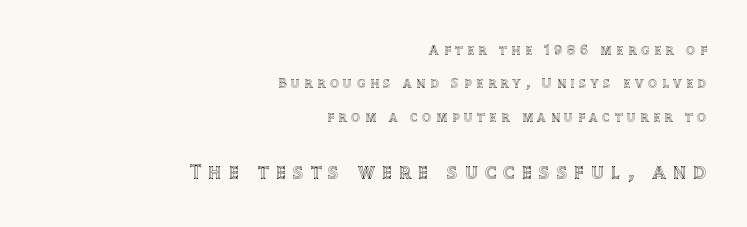
The image shows 21 px text type, upright; set right-aligned, loose line spacing (2.39x), unusually wide letter spacing (+0.34 em), not underlined; the second (bottom) block is 1.5x larger.
